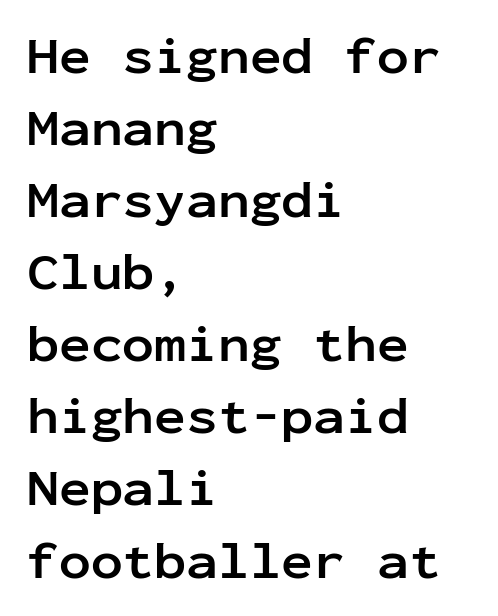
Q: Is the text bold? A: Yes.
Q: Is the text italic (slanted)? A: No, it is upright.
Q: Is the typeface a serif or a sans-serif typeface? A: Sans-serif.
Q: Is the text underlined? A: No.
Q: How is the paragraph aligned? A: Left-aligned.
Q: Is the spacing between letters normal or unusually wide? A: Normal.
Q: Is the spacing between lines tight, normal or loose? A: Normal.
Q: Width (condensed, normal, or wide)? A: Normal.
Q: Stroke contrast? A: Low.
Q: x-height? A: Medium.
Q: Monospaced? A: Yes.
